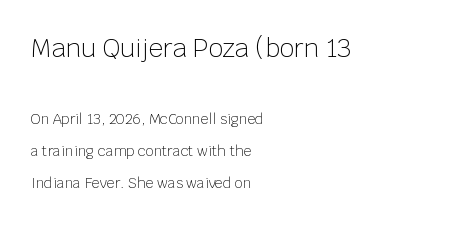
Q: Is the text bold? A: No.
Q: Is the text italic (slanted)? A: No, it is upright.
Q: Is the text underlined? A: No.
Q: How is the paragraph aligned? A: Left-aligned.
Q: Is the spacing between letters normal or unusually wide? A: Normal.
Q: Is the spacing between lines tight, normal or loose? A: Loose.
Q: Which block of text is set in a larger size, the first (top) or the second (bottom)? A: The first (top) one.
